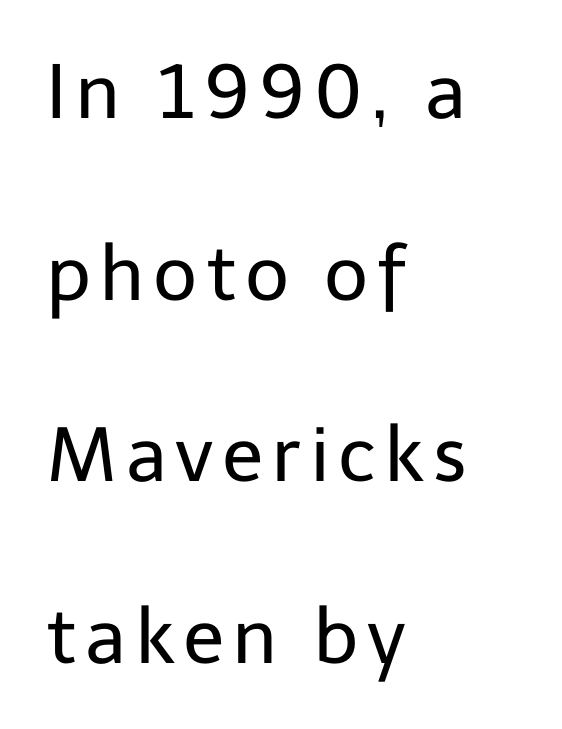
The image shows 76 px regular-weight sans-serif type, upright; set left-aligned, loose line spacing (2.39x), not underlined; low stroke contrast and a medium x-height.
